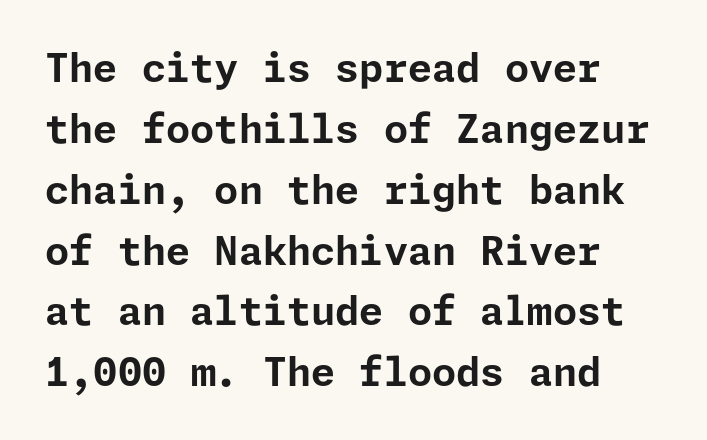
Q: Is the text bold? A: Yes.
Q: Is the text italic (slanted)? A: No, it is upright.
Q: Is the typeface a serif or a sans-serif typeface? A: Sans-serif.
Q: Is the text underlined? A: No.
Q: Is the spacing between letters normal or unusually wide? A: Normal.
Q: Is the spacing between lines tight, normal or loose? A: Normal.
Q: Width (condensed, normal, or wide)? A: Normal.
Q: Stroke contrast? A: Low.
Q: x-height? A: Medium.
